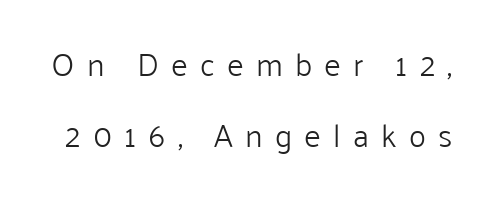
Q: Is the text bold? A: No.
Q: Is the text italic (slanted)? A: No, it is upright.
Q: Is the typeface a serif or a sans-serif typeface? A: Sans-serif.
Q: Is the text underlined? A: No.
Q: Is the spacing between letters normal or unusually wide? A: Unusually wide.
Q: Is the spacing between lines tight, normal or loose? A: Loose.
Q: Width (condensed, normal, or wide)? A: Normal.
Q: Stroke contrast? A: Low.
Q: x-height? A: Medium.
Q: Monospaced? A: No.
